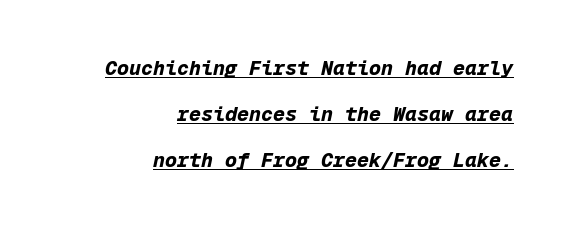
Reading down the block, your eye finds every line finishing at a fixed right position. This sample trades compactness for vertical openness between lines. There is no visible air inserted between adjacent glyphs. Quick note: italic. The rendering uses a bold face; every stroke is thick and dark. The typesetter has applied underlining to the passage shown.
